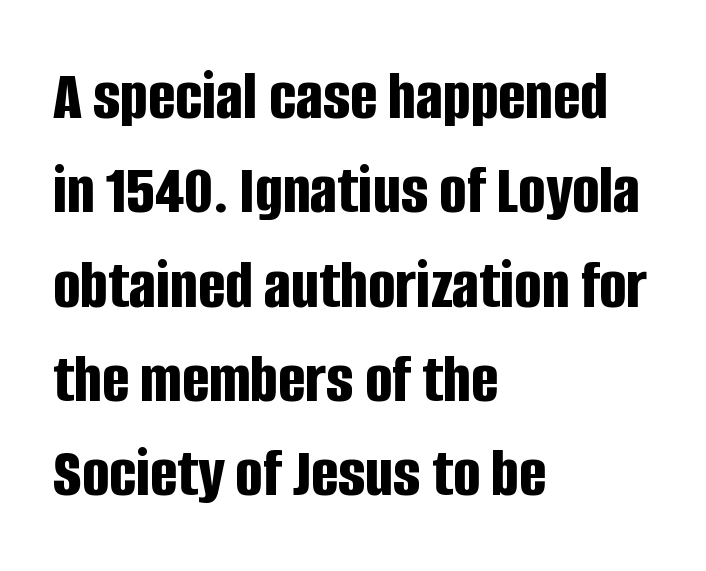
{"serif": "no", "italic": "no", "bold": "yes", "weight": "bold", "width": "condensed", "stroke_contrast": "low", "x_height": "large", "monospaced": "no", "underline": "no", "align": "left", "line_spacing": "normal", "line_spacing_ratio": 1.31, "letter_spacing": "normal", "letter_spacing_em": 0.0, "glyph_px": 72}
